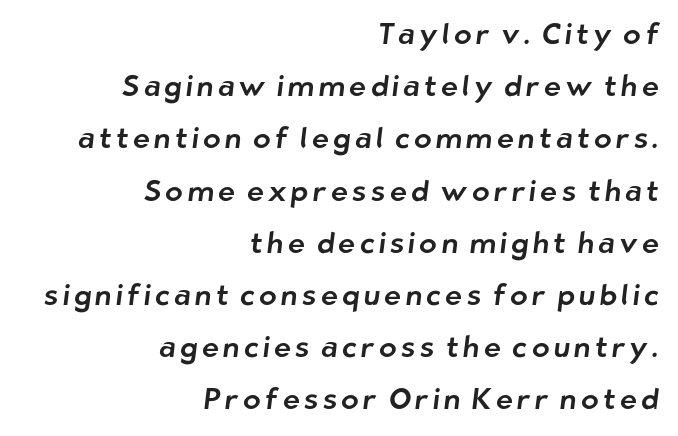
Q: Is the typeface a serif or a sans-serif typeface? A: Sans-serif.
Q: Is the text underlined? A: No.
Q: How is the paragraph aligned? A: Right-aligned.
Q: Width (condensed, normal, or wide)? A: Normal.
Q: Stroke contrast? A: Low.
Q: x-height? A: Medium.
Q: Monospaced? A: No.
